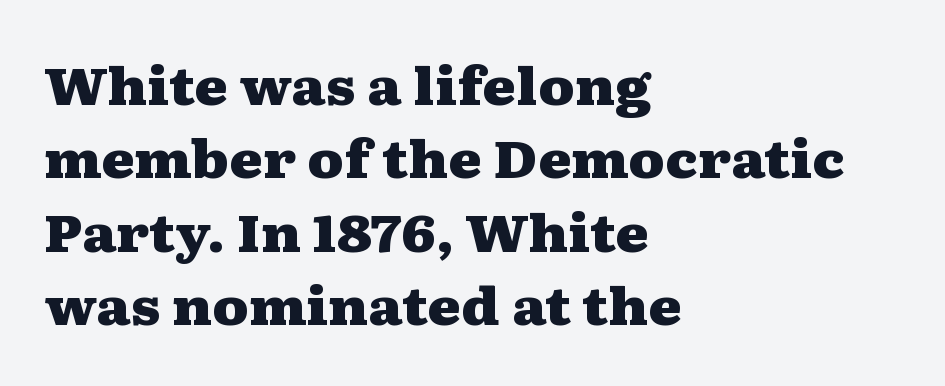
{"serif": "yes", "italic": "no", "bold": "yes", "weight": "heavy", "width": "wide", "stroke_contrast": "medium", "x_height": "medium", "monospaced": "no", "underline": "no", "align": "left", "line_spacing": "normal", "line_spacing_ratio": 1.44, "letter_spacing": "normal", "letter_spacing_em": 0.0, "glyph_px": 51}
